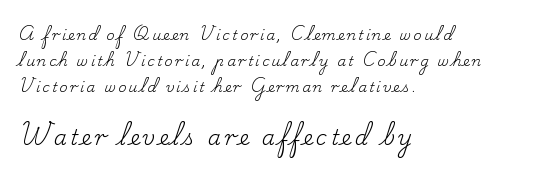
The image shows 21 px text type; set left-aligned, line spacing 1.84x, not underlined; the second (bottom) block is 1.5x larger.
